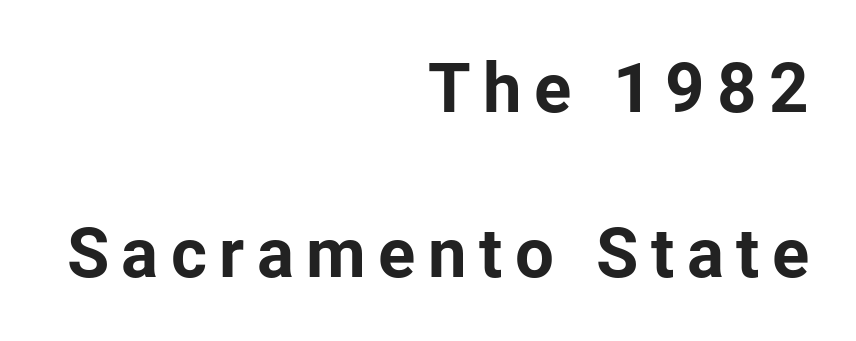
Q: Is the text bold? A: Yes.
Q: Is the text italic (slanted)? A: No, it is upright.
Q: Is the typeface a serif or a sans-serif typeface? A: Sans-serif.
Q: Is the text underlined? A: No.
Q: How is the paragraph aligned? A: Right-aligned.
Q: Is the spacing between lines tight, normal or loose? A: Loose.
Q: Width (condensed, normal, or wide)? A: Normal.
Q: Stroke contrast? A: Low.
Q: x-height? A: Medium.
Q: Monospaced? A: No.
